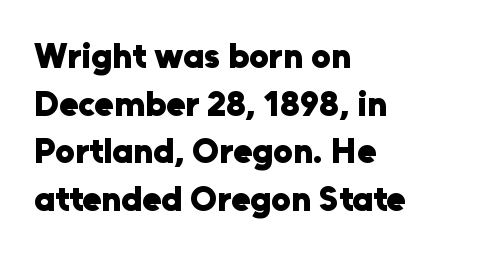
Caption: standard tracking, unaltered. Do the letters lean? They stand straight. Each new line begins a customary step beneath the previous one. The text block is weighted toward the left margin, trailing off unevenly rightward.
